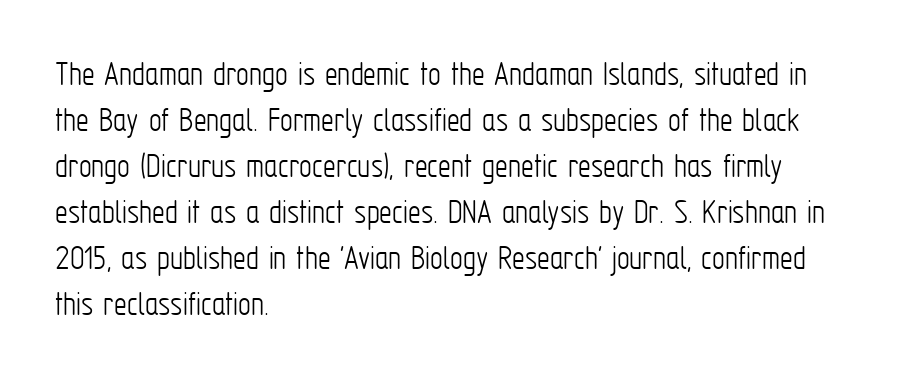
Q: Is the text bold? A: No.
Q: Is the text italic (slanted)? A: No, it is upright.
Q: Is the typeface a serif or a sans-serif typeface? A: Sans-serif.
Q: Is the text underlined? A: No.
Q: How is the paragraph aligned? A: Left-aligned.
Q: Is the spacing between letters normal or unusually wide? A: Normal.
Q: Is the spacing between lines tight, normal or loose? A: Normal.
Q: Width (condensed, normal, or wide)? A: Condensed.
Q: Stroke contrast? A: Low.
Q: x-height? A: Medium.
Q: Monospaced? A: No.
